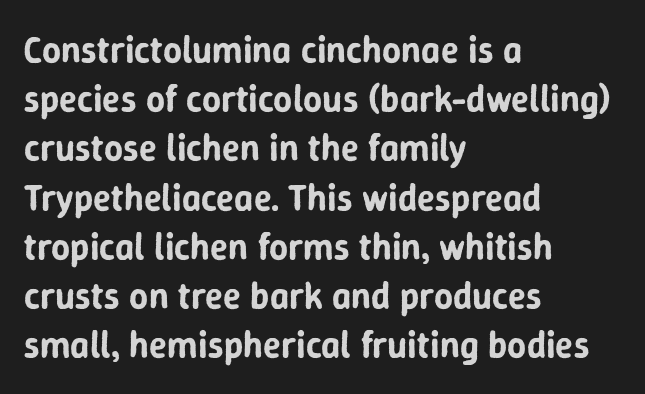
{"serif": "no", "italic": "no", "width": "normal", "stroke_contrast": "low", "x_height": "medium", "monospaced": "no", "underline": "no", "align": "left", "line_spacing": "normal", "line_spacing_ratio": 1.33, "letter_spacing": "normal", "letter_spacing_em": 0.0, "glyph_px": 37}
